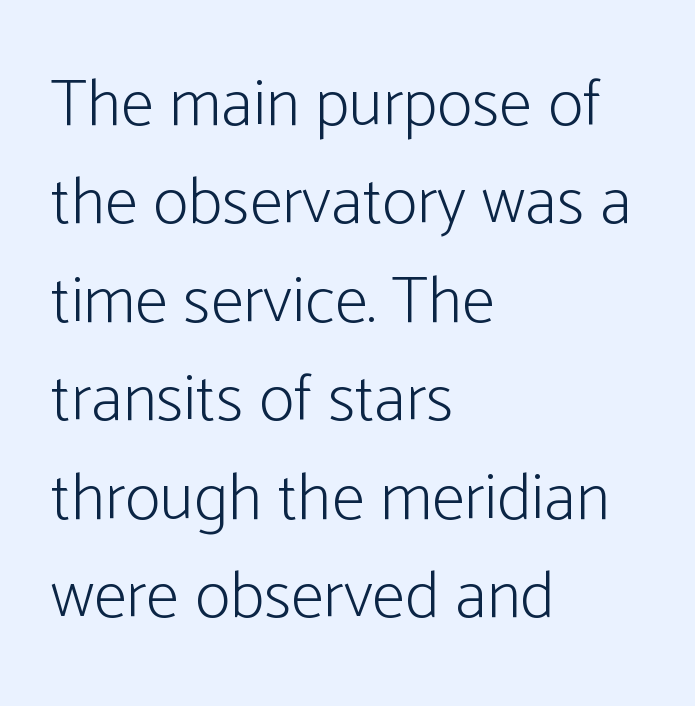
The strokes are not fattened; the text isn't bold. Is this a sans? Yes — the strokes have no serifs. Leading: standard. Any mark beneath the type? The region is blank. How are the letters spaced? Ordinarily, with no added tracking.
